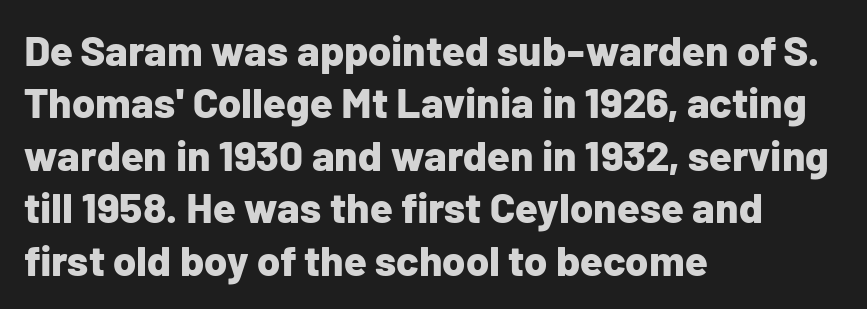
{"serif": "no", "italic": "no", "bold": "yes", "weight": "bold", "width": "normal", "stroke_contrast": "low", "x_height": "medium", "monospaced": "no", "underline": "no", "align": "left", "line_spacing": "normal", "line_spacing_ratio": 1.25, "letter_spacing": "normal", "letter_spacing_em": 0.0, "glyph_px": 42}
